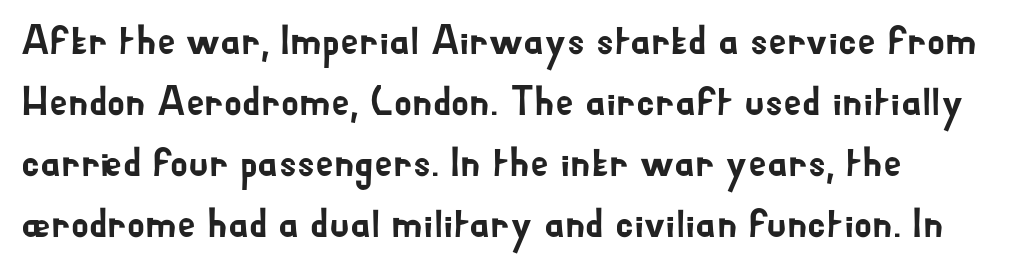
Rule under the text: the space is simply empty. Italic? Not at all — the glyphs are vertical. Horizontal bands of white between lines are of average thickness. Is this a fixed-width face? No — the glyphs have proportional, varying widths. These lines are composed in type without serifs.
